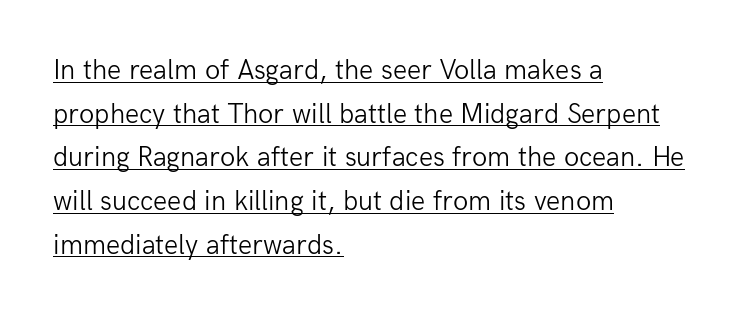
The image shows 28 px light sans-serif type, upright; set left-aligned, normal line spacing (1.56x), normal letter spacing, underlined; low stroke contrast and a medium x-height.
